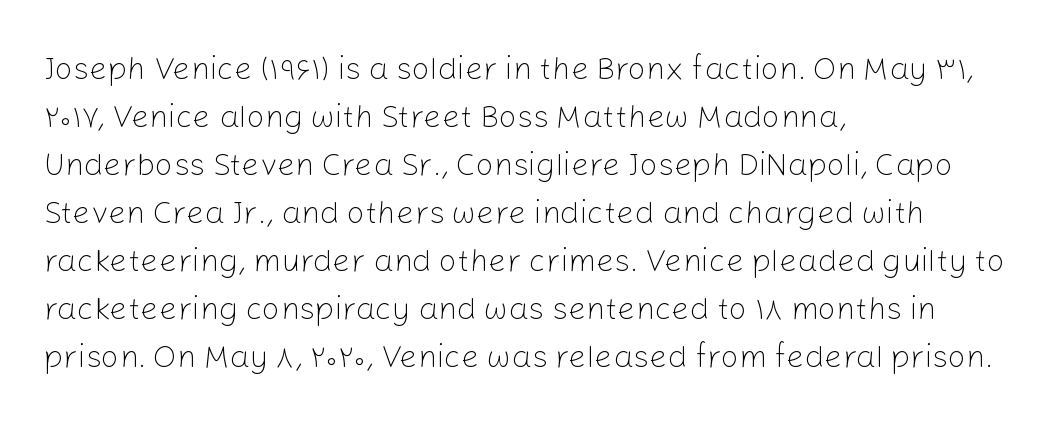
{"serif": "no", "italic": "no", "bold": "no", "weight": "light", "width": "normal", "stroke_contrast": "low", "x_height": "medium", "monospaced": "no", "underline": "no", "align": "left", "line_spacing": "normal", "line_spacing_ratio": 1.5, "letter_spacing": "normal", "letter_spacing_em": 0.0, "glyph_px": 32}
